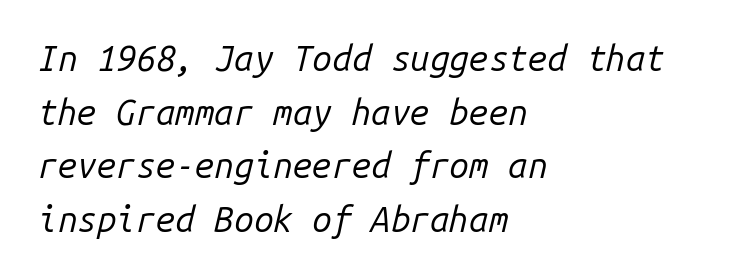
Q: Is the text bold? A: No.
Q: Is the text italic (slanted)? A: Yes, it leans right by about 14 degrees.
Q: Is the text underlined? A: No.
Q: How is the paragraph aligned? A: Left-aligned.
Q: Is the spacing between letters normal or unusually wide? A: Normal.
Q: Is the spacing between lines tight, normal or loose? A: Normal.
Q: Width (condensed, normal, or wide)? A: Normal.
Q: Stroke contrast? A: Low.
Q: x-height? A: Medium.
Q: Monospaced? A: Yes.
